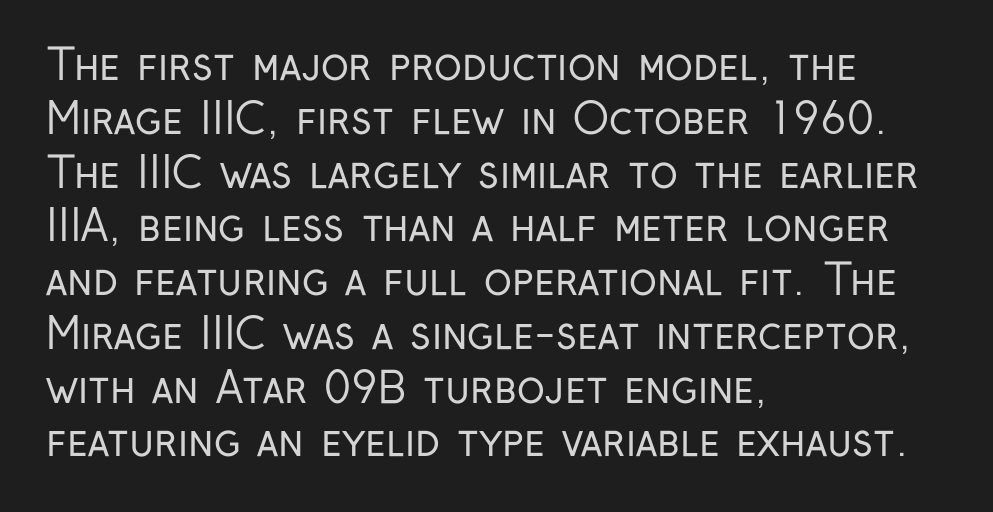
The image shows 42 px regular-weight, condensed sans-serif type, upright; set left-aligned, normal line spacing (1.28x), normal letter spacing, not underlined; low stroke contrast and a medium x-height.
